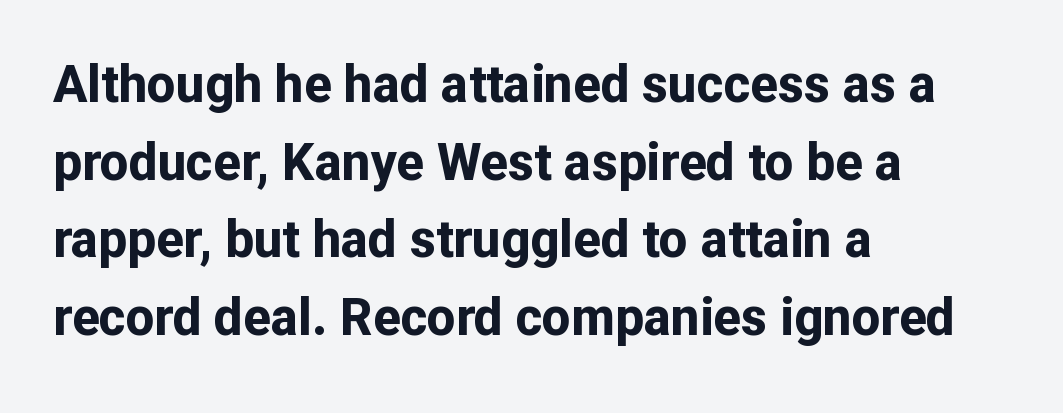
Descender tails drop into unmarked territory. Short note: letters normally spaced. Left-aligned paragraph, ragged on the right. Heavy, bold letterforms. The specimen reads as upright at a glance. Quick note: interline space is typical.
